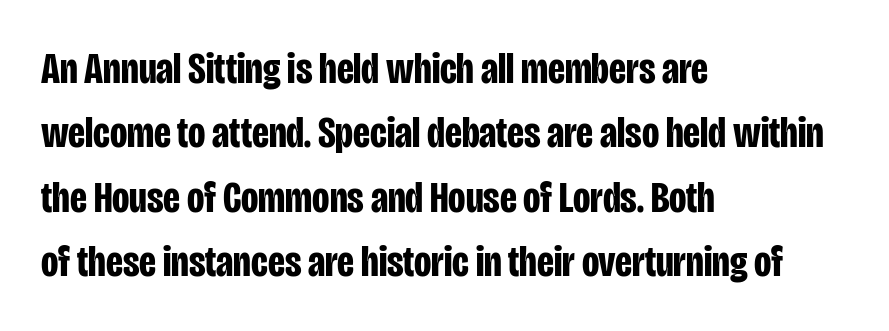
{"serif": "no", "italic": "no", "bold": "yes", "weight": "bold", "width": "condensed", "stroke_contrast": "low", "x_height": "large", "monospaced": "no", "underline": "no", "align": "left", "line_spacing": "normal", "line_spacing_ratio": 1.43, "letter_spacing": "normal", "letter_spacing_em": 0.0, "glyph_px": 45}
